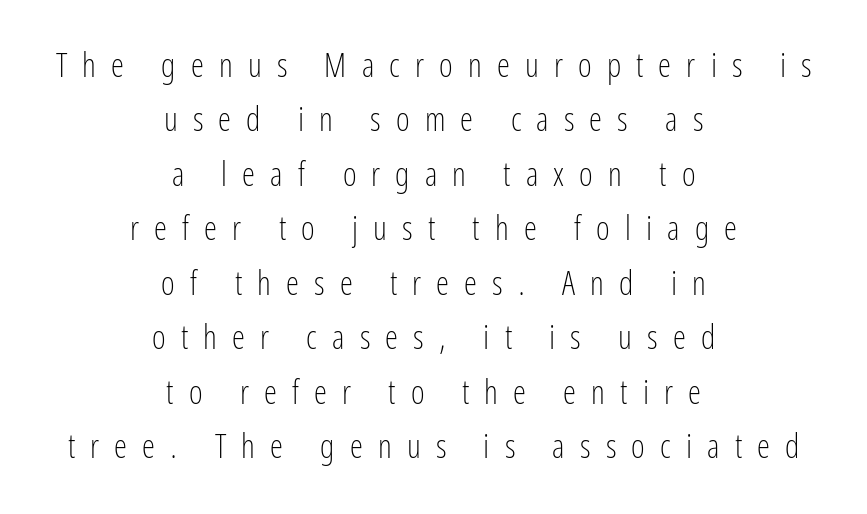
The image shows 33 px light, condensed sans-serif type, upright; set centered, normal line spacing (1.65x), unusually wide letter spacing (+0.46 em), not underlined; low stroke contrast and a medium x-height.
